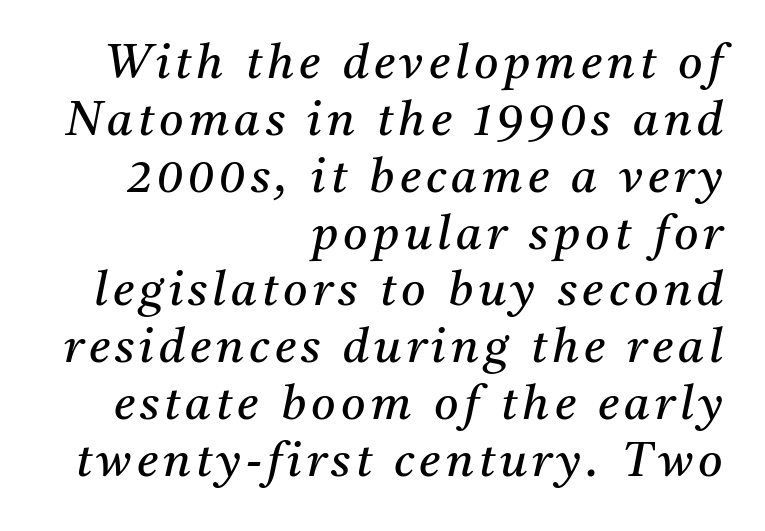
This sample uses an oblique cut, with every glyph tilted off the vertical. The text block is weighted toward the right margin, trailing off unevenly leftward. These lines are composed in type with serifs. Looks like regular typesetting: each glyph gets only the width it needs. Beneath every word, the page is bare.
